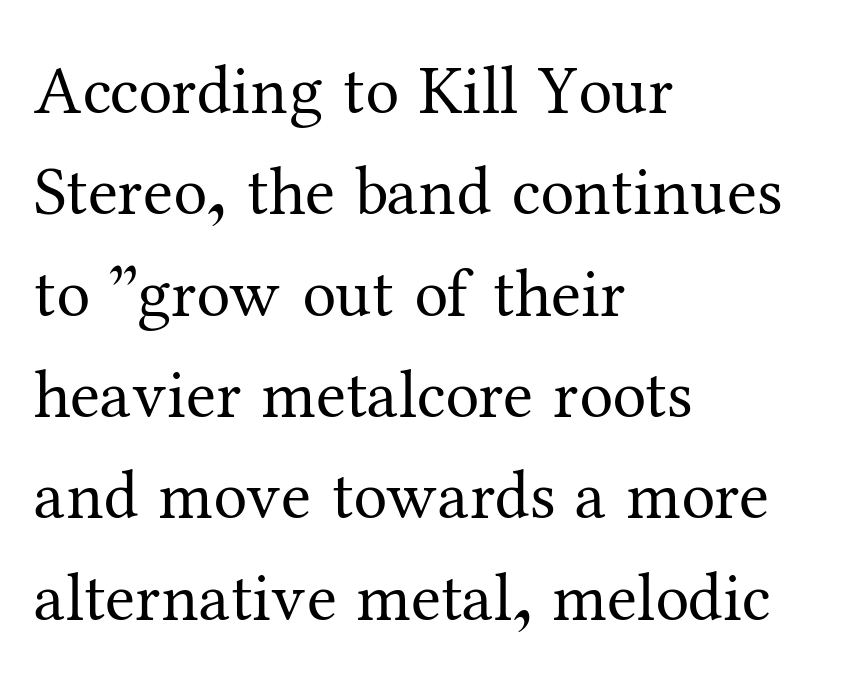
The image shows 68 px regular-weight serif type, upright; set left-aligned, normal line spacing (1.49x), normal letter spacing, not underlined; medium stroke contrast and a medium x-height.
